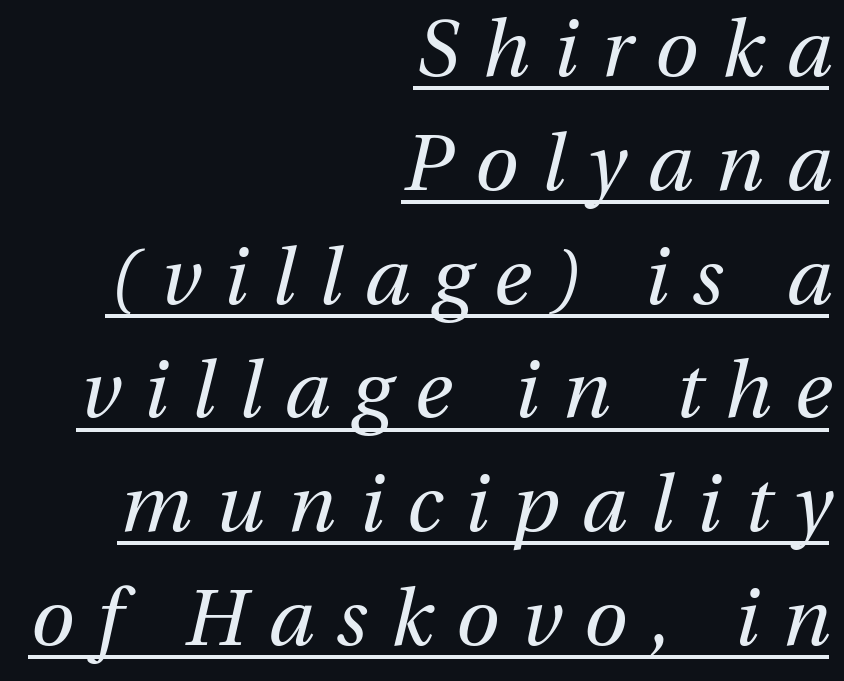
The image shows 79 px regular-weight type, italic (leaning right); set right-aligned, normal line spacing (1.44x), unusually wide letter spacing (+0.29 em), underlined; medium stroke contrast and a medium x-height.
